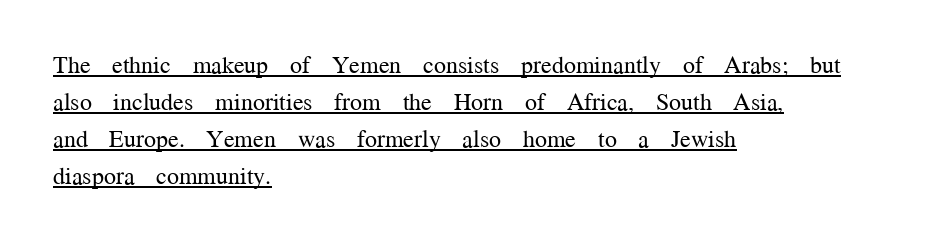
{"italic": "no", "bold": "no", "underline": "yes", "align": "left", "line_spacing": "normal", "line_spacing_ratio": 1.54, "letter_spacing": "normal", "letter_spacing_em": 0.0, "glyph_px": 24}
